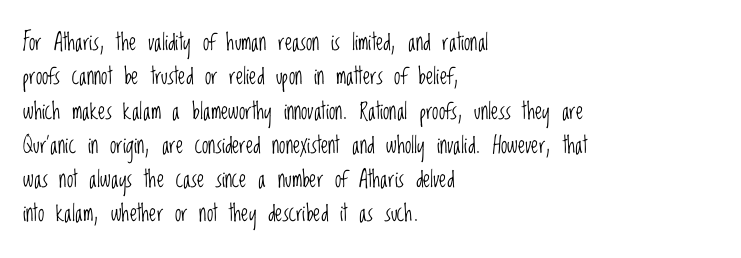
The image shows 23 px text type, upright; set left-aligned, normal line spacing (1.49x), normal letter spacing, not underlined.
